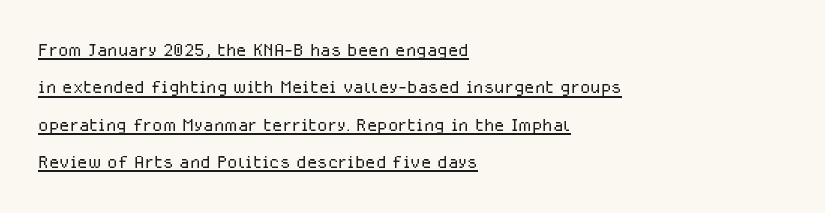
These lines keep a tight, regular rhythm from letter to letter. Teacher's note: observe the even left margin — that is flush-left alignment. The letterforms sit at book weight or below. Normally led — the rows are evenly, conventionally spaced. When letters stand straight like this, we call the style roman or upright.
